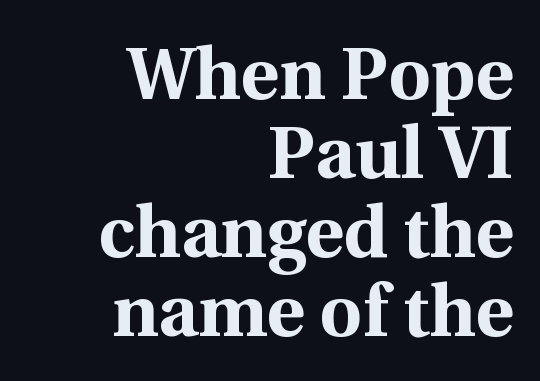
What stands out about the letter spacing? Nothing — it is the standard amount. The passage shown stacks its lines with hardly any gap. The words here are not underlined. Typographic density is high because the face is bold. This is the regular roman posture of the typeface.
